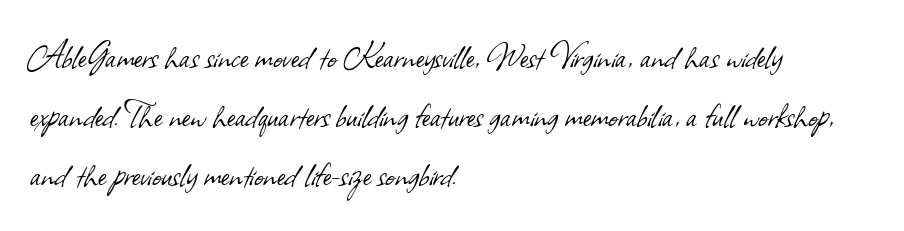
{"serif": "no", "bold": "no", "weight": "light", "width": "normal", "stroke_contrast": "low", "x_height": "small", "monospaced": "no", "underline": "no", "align": "left", "line_spacing": "normal", "line_spacing_ratio": 1.48, "letter_spacing": "normal", "letter_spacing_em": 0.0, "glyph_px": 40}
